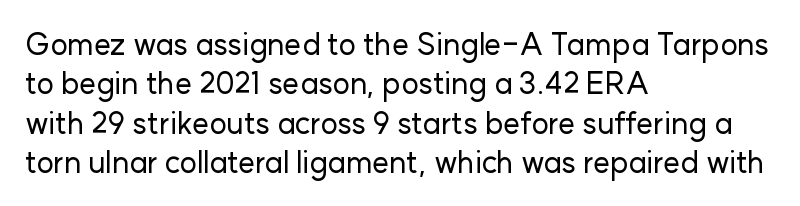
{"serif": "no", "italic": "no", "width": "normal", "stroke_contrast": "low", "x_height": "medium", "monospaced": "no", "underline": "no", "align": "left", "line_spacing": "normal", "line_spacing_ratio": 1.31, "letter_spacing": "normal", "letter_spacing_em": 0.0, "glyph_px": 30}
